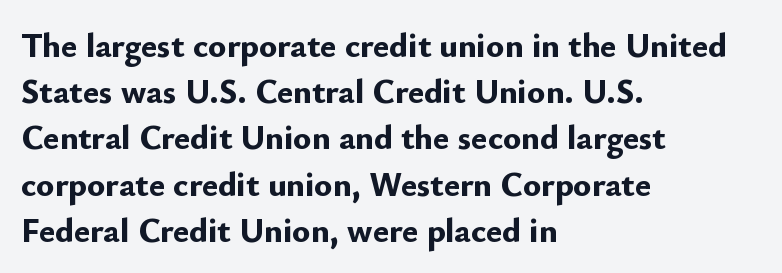
The image shows 34 px bold sans-serif type, upright; set left-aligned, normal line spacing (1.36x), normal letter spacing, not underlined; low stroke contrast and a small x-height.
